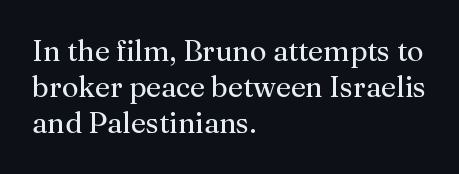
Q: Is the text bold? A: No.
Q: Is the text italic (slanted)? A: No, it is upright.
Q: Is the typeface a serif or a sans-serif typeface? A: Serif.
Q: Is the text underlined? A: No.
Q: How is the paragraph aligned? A: Left-aligned.
Q: Is the spacing between letters normal or unusually wide? A: Normal.
Q: Is the spacing between lines tight, normal or loose? A: Normal.
Q: Width (condensed, normal, or wide)? A: Normal.
Q: Stroke contrast? A: Medium.
Q: x-height? A: Medium.
Q: Monospaced? A: No.
